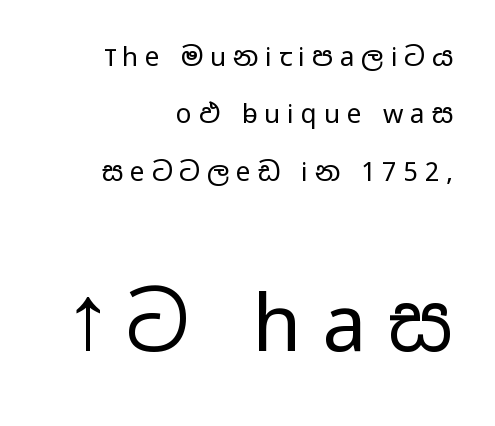
{"serif": "no", "italic": "no", "bold": "no", "weight": "regular", "width": "wide", "stroke_contrast": "low", "x_height": "medium", "monospaced": "no", "underline": "no", "align": "right", "line_spacing": "loose", "line_spacing_ratio": 2.21, "letter_spacing": "wide", "letter_spacing_em": 0.27, "larger_block": "second", "size_ratio": 3.04, "glyph_px": 79}
